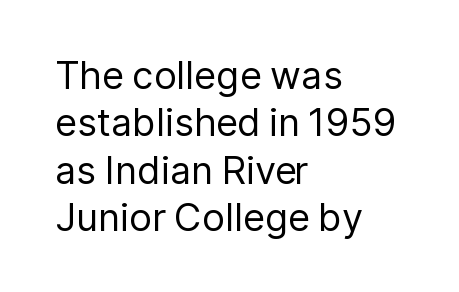
Q: Is the text bold? A: No.
Q: Is the text italic (slanted)? A: No, it is upright.
Q: Is the typeface a serif or a sans-serif typeface? A: Sans-serif.
Q: Is the text underlined? A: No.
Q: How is the paragraph aligned? A: Left-aligned.
Q: Is the spacing between letters normal or unusually wide? A: Normal.
Q: Is the spacing between lines tight, normal or loose? A: Normal.
Q: Width (condensed, normal, or wide)? A: Normal.
Q: Stroke contrast? A: Low.
Q: x-height? A: Medium.
Q: Monospaced? A: No.
